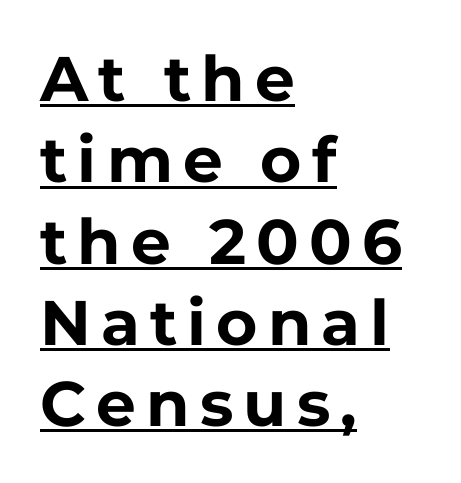
The image shows 63 px bold sans-serif type, upright; set left-aligned, normal line spacing (1.29x), underlined; low stroke contrast and a medium x-height.
